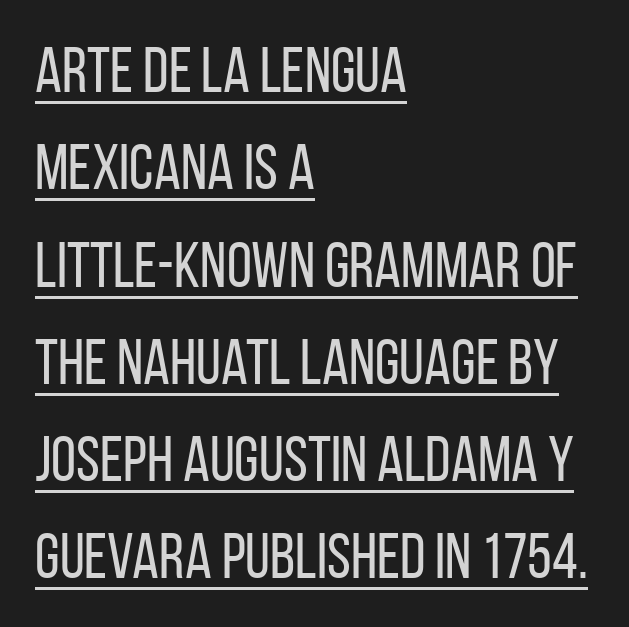
{"serif": "no", "italic": "no", "bold": "no", "weight": "regular", "width": "condensed", "stroke_contrast": "low", "x_height": "large", "monospaced": "no", "underline": "yes", "align": "left", "line_spacing": "normal", "line_spacing_ratio": 1.52, "letter_spacing": "normal", "letter_spacing_em": 0.0, "glyph_px": 64}
